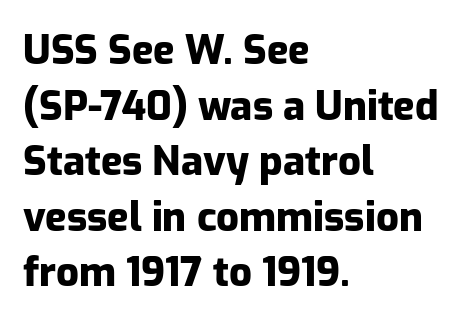
{"serif": "no", "italic": "no", "bold": "yes", "weight": "heavy", "width": "normal", "stroke_contrast": "low", "x_height": "medium", "monospaced": "no", "underline": "no", "align": "left", "line_spacing": "normal", "line_spacing_ratio": 1.39, "letter_spacing": "normal", "letter_spacing_em": 0.0, "glyph_px": 40}
